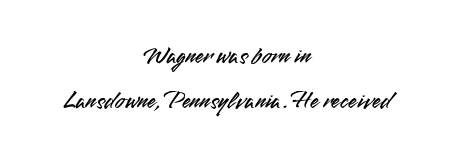
The foot of each line stays bare and open. The rag falls on both sides of this text block equally. These lines keep a tight, regular rhythm from letter to letter.
